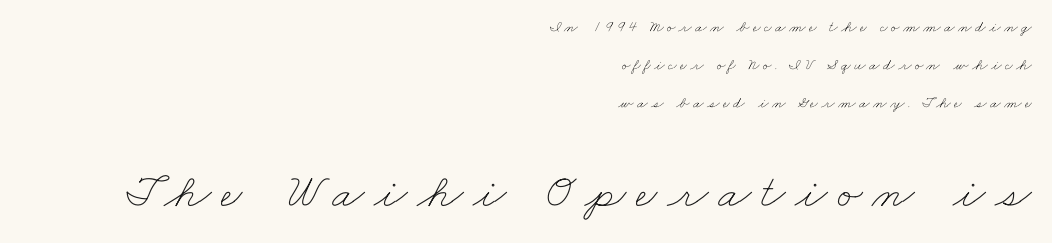
Q: Is the text bold? A: No.
Q: Is the text underlined? A: No.
Q: How is the paragraph aligned? A: Right-aligned.
Q: Is the spacing between letters normal or unusually wide? A: Unusually wide.
Q: Is the spacing between lines tight, normal or loose? A: Loose.
Q: Which block of text is set in a larger size, the first (top) or the second (bottom)? A: The second (bottom) one.
Q: Width (condensed, normal, or wide)? A: Wide.
Q: Stroke contrast? A: Low.
Q: x-height? A: Small.
Q: Monospaced? A: No.
